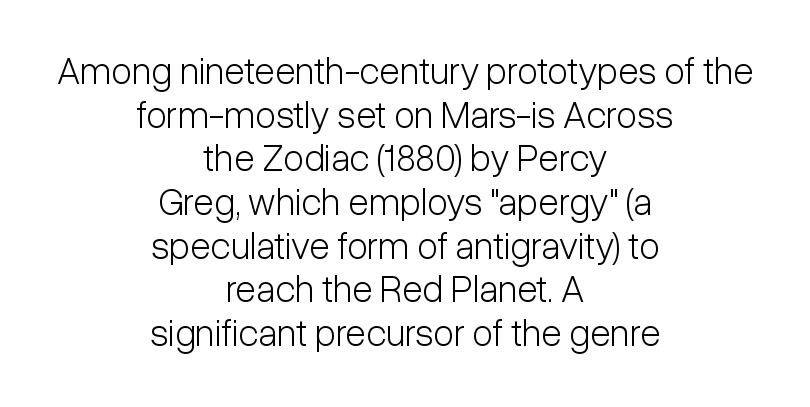
{"serif": "no", "italic": "no", "bold": "no", "weight": "light", "width": "condensed", "stroke_contrast": "low", "x_height": "medium", "monospaced": "no", "underline": "no", "align": "center", "line_spacing": "tight", "line_spacing_ratio": 1.15, "letter_spacing": "normal", "letter_spacing_em": 0.0, "glyph_px": 38}
